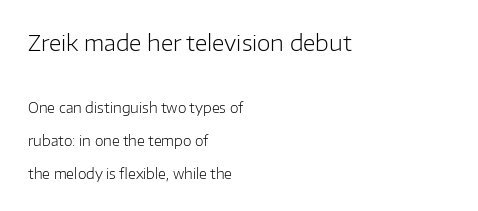
{"italic": "no", "bold": "no", "underline": "no", "align": "left", "line_spacing": "loose", "line_spacing_ratio": 2.36, "letter_spacing": "normal", "letter_spacing_em": 0.0, "larger_block": "first", "size_ratio": 1.57, "glyph_px": 22}
